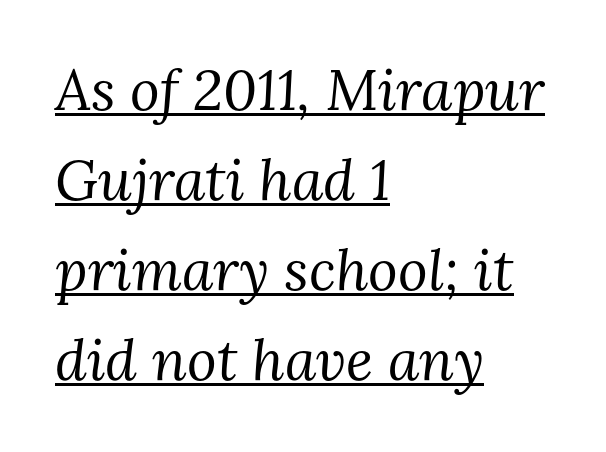
The image shows 57 px regular-weight serif type, italic (leaning right); set left-aligned, normal line spacing (1.58x), normal letter spacing, underlined; medium stroke contrast and a medium x-height.
